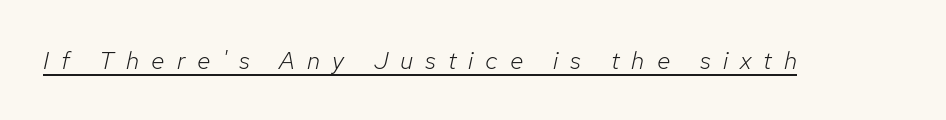
This is underlined copy, the kind a proofreader might mark for attention. Glyph-to-glyph distance is far greater than everyday printed text. Every character sits at an angle, as italics do. Caption: face not bold, strokes unweighted.
